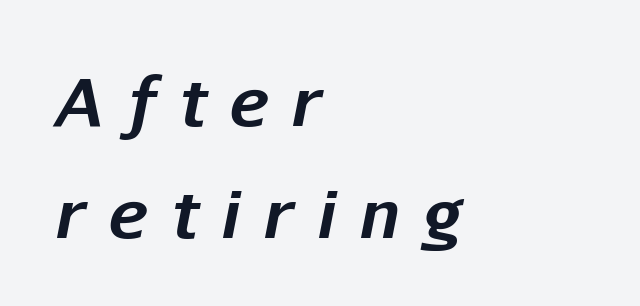
The image shows 66 px bold type, italic (leaning right); set left-aligned, normal line spacing (1.7x), unusually wide letter spacing (+0.35 em), not underlined; low stroke contrast and a medium x-height.
